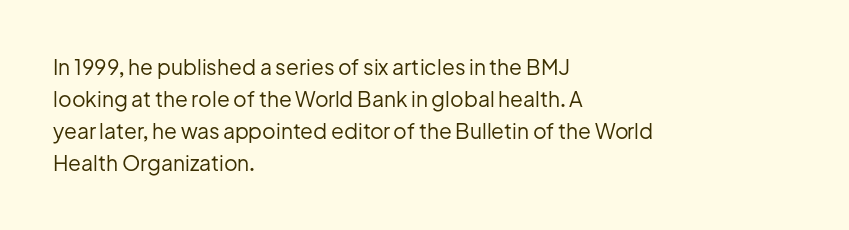
{"italic": "no", "bold": "no", "underline": "no", "align": "left", "line_spacing": "normal", "line_spacing_ratio": 1.53, "letter_spacing": "normal", "letter_spacing_em": 0.0, "glyph_px": 21}
